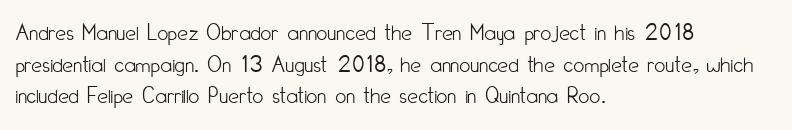
{"italic": "no", "bold": "no", "underline": "no", "align": "left", "line_spacing": "normal", "line_spacing_ratio": 1.32, "letter_spacing": "normal", "letter_spacing_em": 0.0, "glyph_px": 24}
